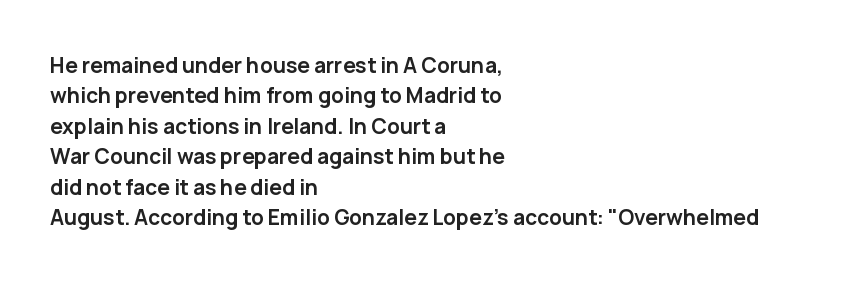
{"italic": "no", "bold": "yes", "underline": "no", "align": "left", "line_spacing": "normal", "line_spacing_ratio": 1.45, "letter_spacing": "normal", "letter_spacing_em": 0.0, "glyph_px": 21}
